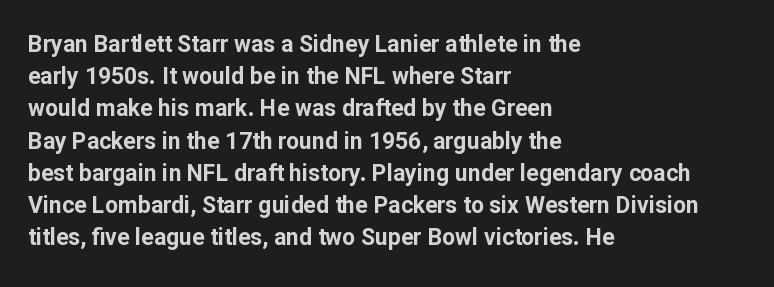
Teacher's note: observe the even left margin — that is flush-left alignment. Tracking here is standard; glyphs follow each other at the usual distance. Horizontal bands of white between lines are of average thickness. Is the type bold? Yes — the strokes are clearly thick and heavy. This is the regular roman posture of the typeface.
